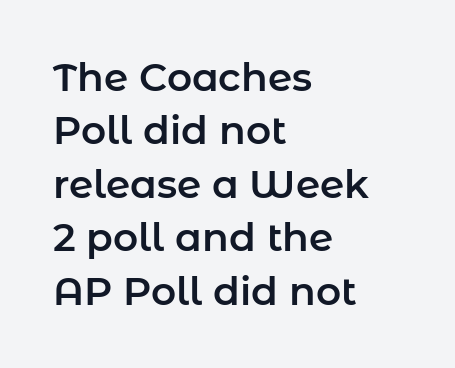
The image shows 39 px sans-serif type, upright; set left-aligned, normal line spacing (1.37x), normal letter spacing, not underlined; low stroke contrast and a medium x-height.
